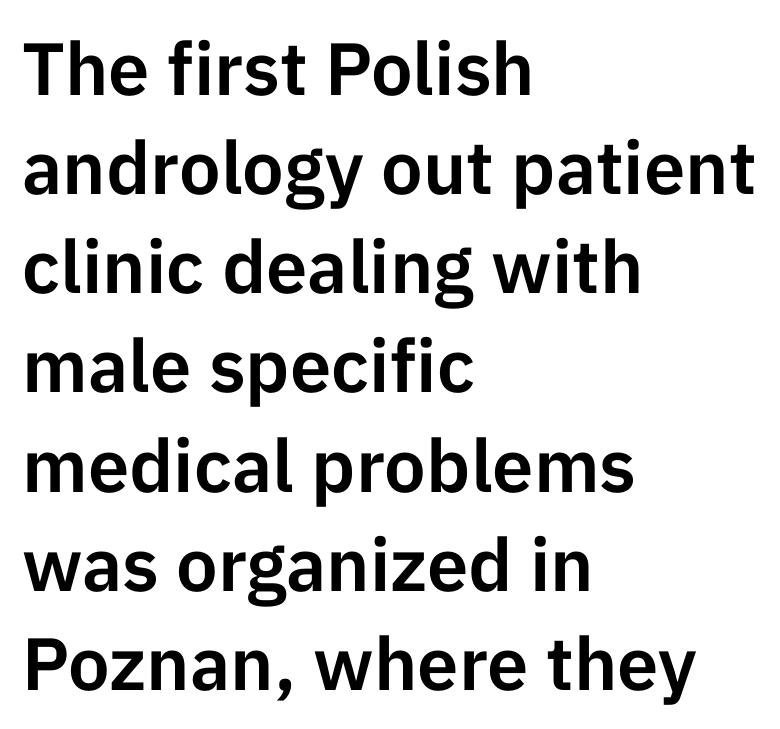
Q: Is the text italic (slanted)? A: No, it is upright.
Q: Is the typeface a serif or a sans-serif typeface? A: Sans-serif.
Q: Is the text underlined? A: No.
Q: How is the paragraph aligned? A: Left-aligned.
Q: Is the spacing between letters normal or unusually wide? A: Normal.
Q: Is the spacing between lines tight, normal or loose? A: Normal.
Q: Width (condensed, normal, or wide)? A: Normal.
Q: Stroke contrast? A: Low.
Q: x-height? A: Medium.
Q: Monospaced? A: No.
